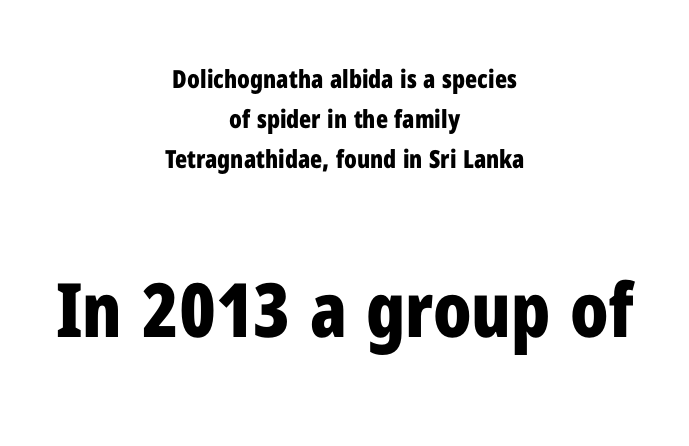
{"serif": "no", "italic": "no", "bold": "yes", "weight": "bold", "width": "condensed", "stroke_contrast": "low", "x_height": "medium", "monospaced": "no", "underline": "no", "align": "center", "line_spacing": "normal", "line_spacing_ratio": 1.6, "letter_spacing": "normal", "letter_spacing_em": 0.0, "larger_block": "second", "size_ratio": 3.0, "glyph_px": 75}
